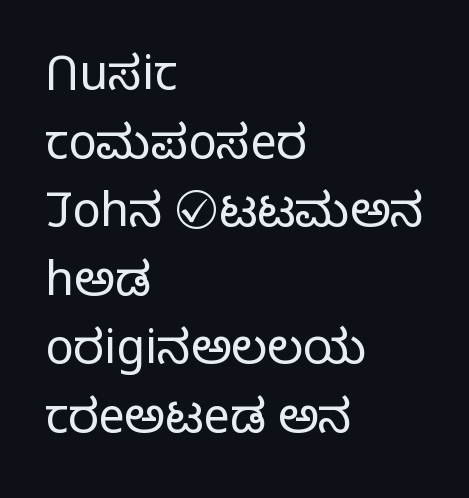
Q: Is the text bold? A: No.
Q: Is the text italic (slanted)? A: No, it is upright.
Q: Is the typeface a serif or a sans-serif typeface? A: Sans-serif.
Q: Is the text underlined? A: No.
Q: How is the paragraph aligned? A: Left-aligned.
Q: Is the spacing between letters normal or unusually wide? A: Normal.
Q: Is the spacing between lines tight, normal or loose? A: Normal.
Q: Width (condensed, normal, or wide)? A: Normal.
Q: Stroke contrast? A: Low.
Q: x-height? A: Medium.
Q: Monospaced? A: No.
